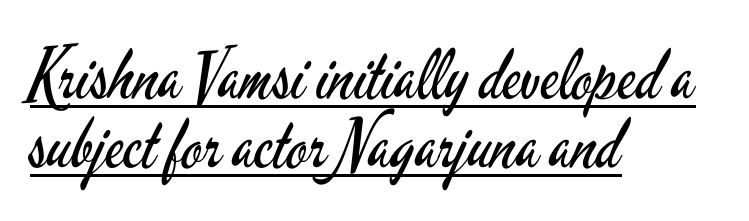
Q: Is the text bold? A: No.
Q: Is the text italic (slanted)? A: Yes.
Q: Is the typeface a serif or a sans-serif typeface? A: Sans-serif.
Q: Is the text underlined? A: Yes.
Q: How is the paragraph aligned? A: Left-aligned.
Q: Is the spacing between letters normal or unusually wide? A: Normal.
Q: Is the spacing between lines tight, normal or loose? A: Tight.
Q: Width (condensed, normal, or wide)? A: Condensed.
Q: Stroke contrast? A: Low.
Q: x-height? A: Small.
Q: Monospaced? A: No.
